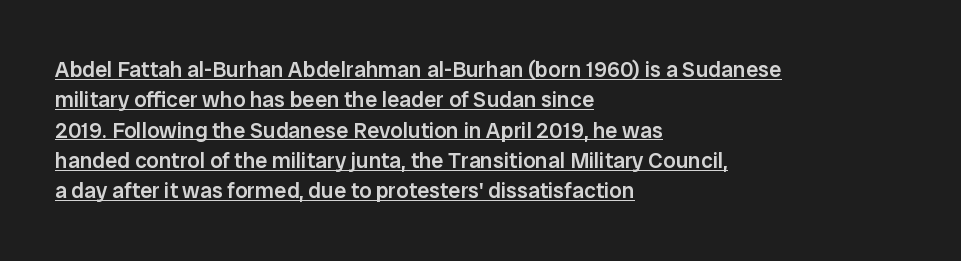
Q: Is the text bold? A: Semi-bold.
Q: Is the text italic (slanted)? A: No, it is upright.
Q: Is the text underlined? A: Yes.
Q: How is the paragraph aligned? A: Left-aligned.
Q: Is the spacing between letters normal or unusually wide? A: Normal.
Q: Is the spacing between lines tight, normal or loose? A: Normal.
